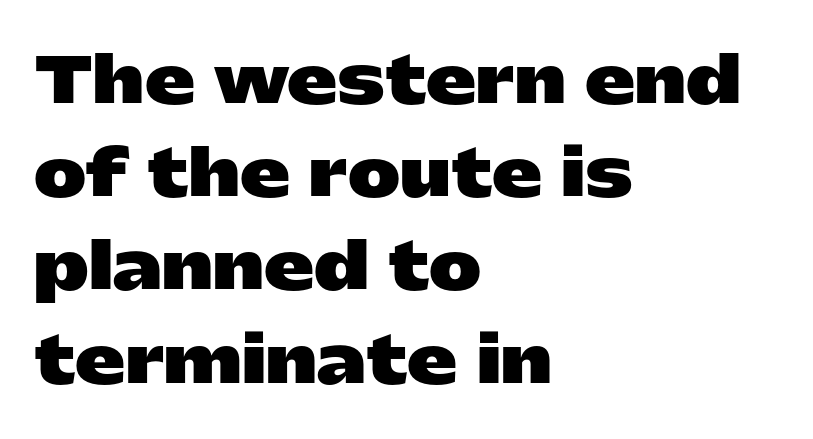
The image shows 63 px heavy, wide sans-serif type, upright; set left-aligned, normal line spacing (1.48x), normal letter spacing, not underlined; low stroke contrast and a medium x-height.
